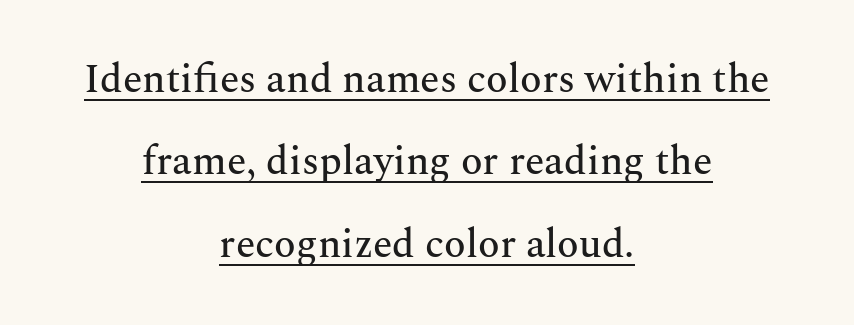
{"serif": "yes", "italic": "no", "width": "normal", "stroke_contrast": "medium", "x_height": "medium", "monospaced": "no", "underline": "yes", "align": "center", "line_spacing": "loose", "line_spacing_ratio": 2.06, "letter_spacing": "normal", "letter_spacing_em": 0.0, "glyph_px": 40}
